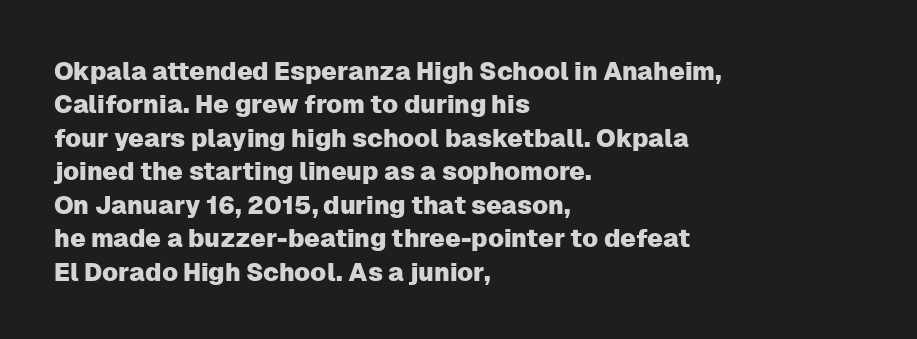
Q: Is the text italic (slanted)? A: No, it is upright.
Q: Is the text underlined? A: No.
Q: How is the paragraph aligned? A: Left-aligned.
Q: Is the spacing between letters normal or unusually wide? A: Normal.
Q: Is the spacing between lines tight, normal or loose? A: Normal.
